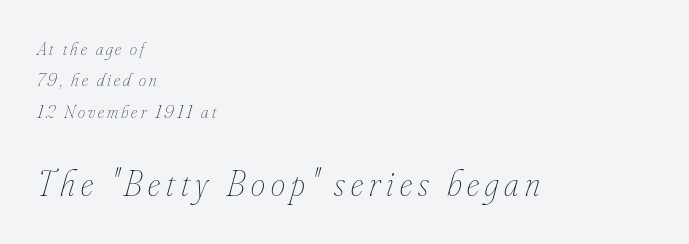
{"italic": "yes", "lean": "right", "slant_degrees": 16, "bold": "no", "weight": "thin", "width": "condensed", "stroke_contrast": "low", "x_height": "small", "monospaced": "no", "underline": "no", "align": "left", "line_spacing_ratio": 1.75, "larger_block": "second", "size_ratio": 2.0, "glyph_px": 36}
